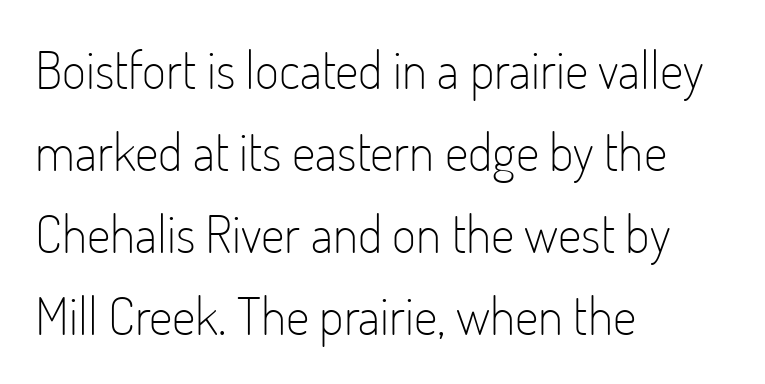
The image shows 52 px light, condensed sans-serif type, upright; set left-aligned, normal line spacing (1.58x), normal letter spacing, not underlined; low stroke contrast and a small x-height.
